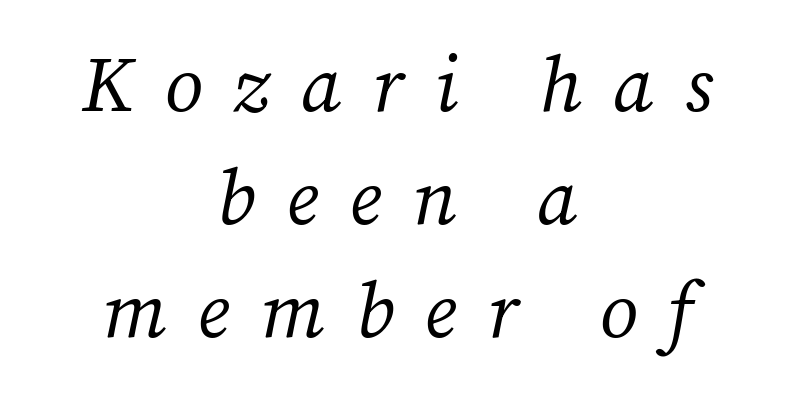
The image shows 78 px regular-weight serif type, italic (leaning right); set centered, normal line spacing (1.45x), unusually wide letter spacing (+0.4 em), not underlined; medium stroke contrast and a medium x-height.
